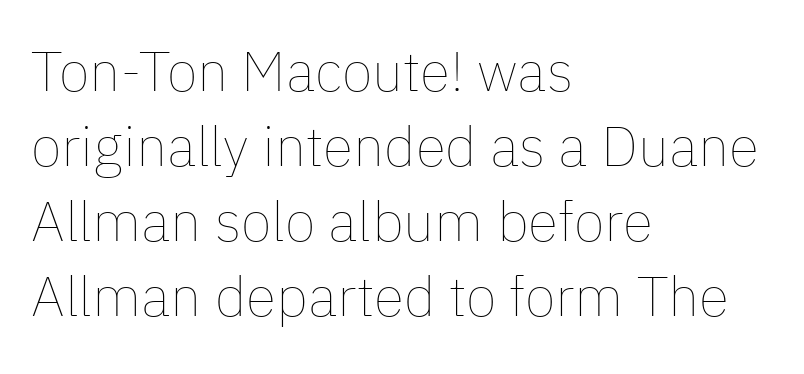
{"italic": "no", "bold": "no", "weight": "thin", "width": "normal", "stroke_contrast": "low", "x_height": "medium", "monospaced": "no", "underline": "no", "align": "left", "line_spacing": "normal", "line_spacing_ratio": 1.34, "letter_spacing": "normal", "letter_spacing_em": 0.0, "glyph_px": 56}
